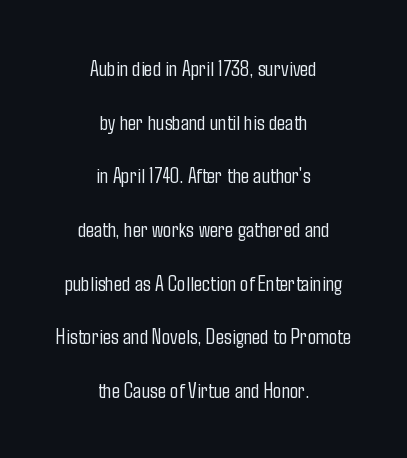
Q: Is the text bold? A: No.
Q: Is the text italic (slanted)? A: No, it is upright.
Q: Is the text underlined? A: No.
Q: How is the paragraph aligned? A: Centered.
Q: Is the spacing between letters normal or unusually wide? A: Normal.
Q: Is the spacing between lines tight, normal or loose? A: Loose.
